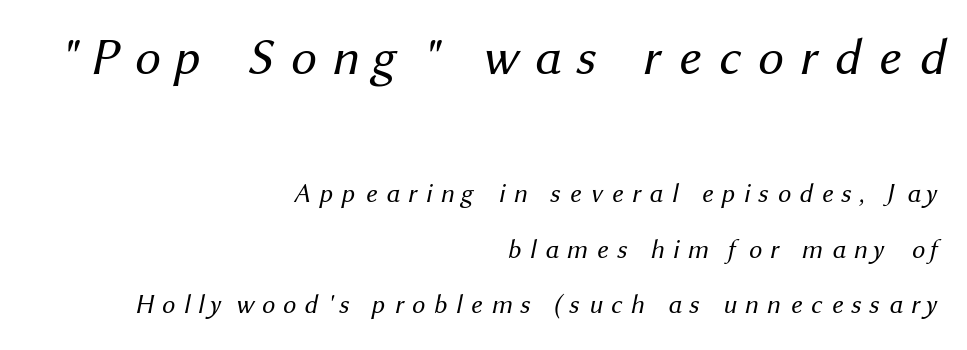
Horizontal bands of white between lines are thick stripes. Does the copy run flush right? Yes — the right margin is perfectly even. Weight: in the light-to-regular range. Here the first block reads like a headline and the second like body copy.
